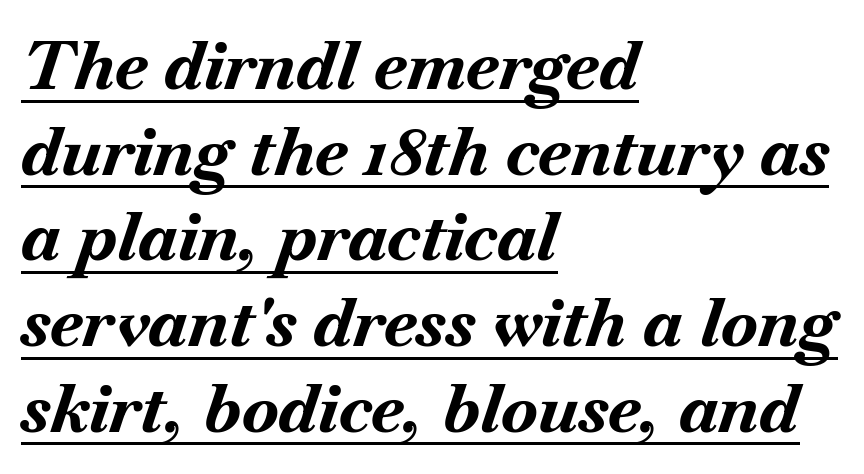
Q: Is the text bold? A: Yes.
Q: Is the text italic (slanted)? A: Yes, it leans right by about 18 degrees.
Q: Is the text underlined? A: Yes.
Q: How is the paragraph aligned? A: Left-aligned.
Q: Is the spacing between letters normal or unusually wide? A: Normal.
Q: Is the spacing between lines tight, normal or loose? A: Normal.
Q: Width (condensed, normal, or wide)? A: Normal.
Q: Stroke contrast? A: Medium.
Q: x-height? A: Small.
Q: Monospaced? A: No.
